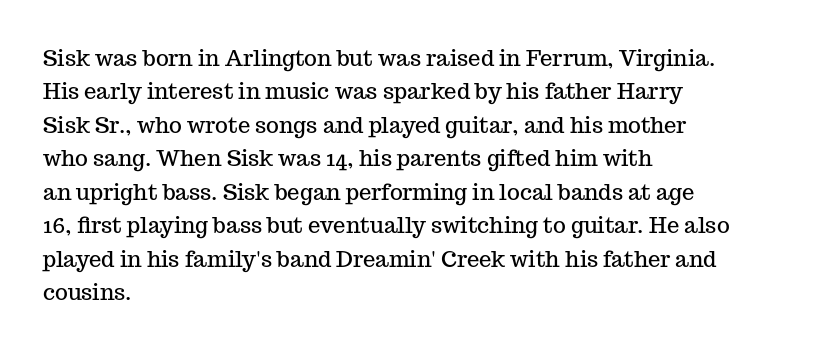
{"italic": "no", "underline": "no", "align": "left", "line_spacing": "normal", "line_spacing_ratio": 1.52, "letter_spacing": "normal", "letter_spacing_em": 0.0, "glyph_px": 22}
